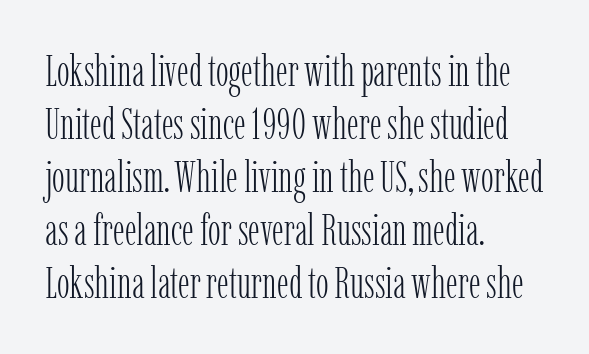
{"serif": "yes", "italic": "no", "bold": "no", "weight": "light", "width": "condensed", "stroke_contrast": "low", "x_height": "medium", "monospaced": "no", "underline": "no", "align": "left", "line_spacing_ratio": 1.23, "letter_spacing": "normal", "letter_spacing_em": 0.0, "glyph_px": 43}
